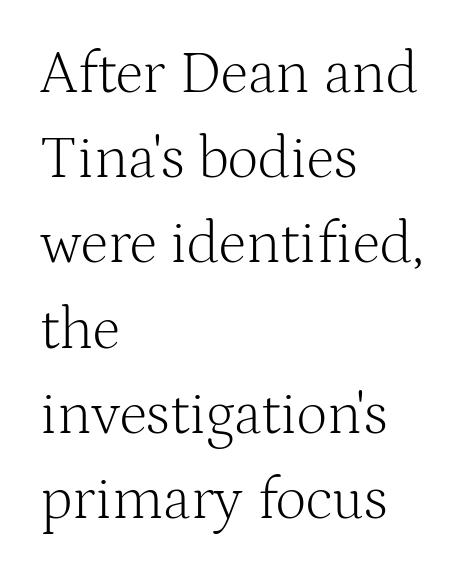
Q: Is the text bold? A: No.
Q: Is the text italic (slanted)? A: No, it is upright.
Q: Is the typeface a serif or a sans-serif typeface? A: Serif.
Q: Is the text underlined? A: No.
Q: How is the paragraph aligned? A: Left-aligned.
Q: Is the spacing between letters normal or unusually wide? A: Normal.
Q: Is the spacing between lines tight, normal or loose? A: Normal.
Q: Width (condensed, normal, or wide)? A: Normal.
Q: Stroke contrast? A: Medium.
Q: x-height? A: Medium.
Q: Monospaced? A: No.
